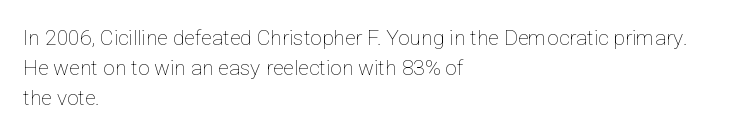
Q: Is the text bold? A: No.
Q: Is the text italic (slanted)? A: No, it is upright.
Q: Is the text underlined? A: No.
Q: How is the paragraph aligned? A: Left-aligned.
Q: Is the spacing between letters normal or unusually wide? A: Normal.
Q: Is the spacing between lines tight, normal or loose? A: Normal.
